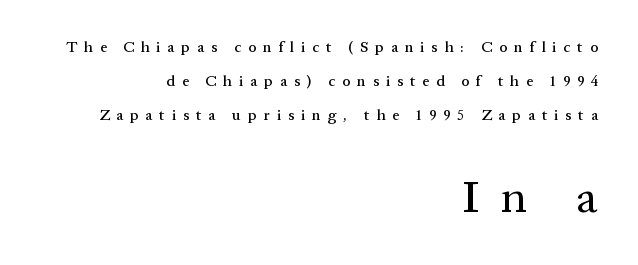
The image shows 45 px serif type, upright; set right-aligned, loose line spacing (2.27x), unusually wide letter spacing (+0.46 em), not underlined; the second (bottom) block is 3.0x larger; medium stroke contrast and a medium x-height.
